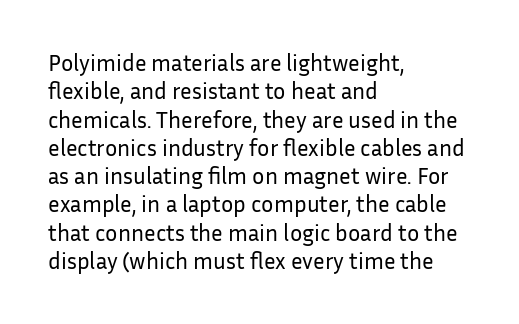
{"italic": "no", "bold": "no", "underline": "no", "align": "left", "line_spacing_ratio": 1.23, "letter_spacing": "normal", "letter_spacing_em": 0.0, "glyph_px": 23}
